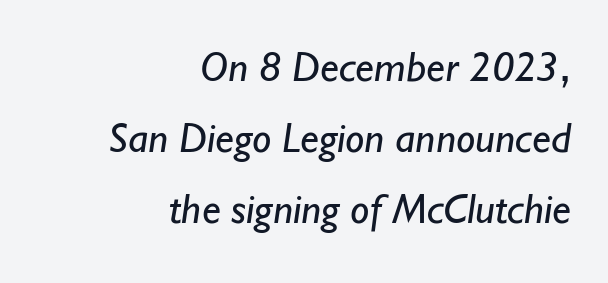
{"serif": "no", "bold": "no", "weight": "regular", "width": "normal", "stroke_contrast": "low", "x_height": "small", "monospaced": "no", "underline": "no", "align": "right", "line_spacing": "normal", "line_spacing_ratio": 1.65, "letter_spacing": "normal", "letter_spacing_em": 0.0, "glyph_px": 43}
